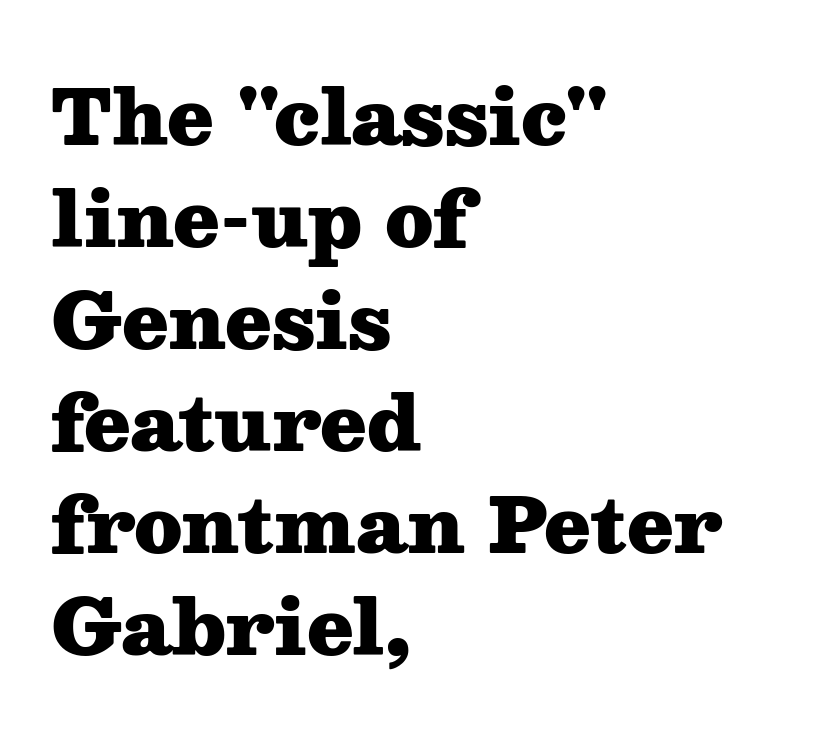
{"serif": "yes", "italic": "no", "bold": "yes", "weight": "heavy", "width": "wide", "stroke_contrast": "medium", "x_height": "medium", "monospaced": "no", "underline": "no", "align": "left", "line_spacing": "normal", "line_spacing_ratio": 1.36, "letter_spacing": "normal", "letter_spacing_em": 0.0, "glyph_px": 75}
